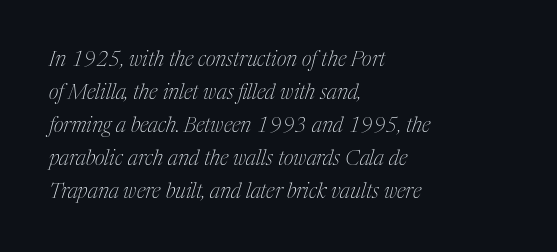
Q: Is the text bold? A: No.
Q: Is the text italic (slanted)? A: Yes, it leans right by about 17 degrees.
Q: Is the text underlined? A: No.
Q: How is the paragraph aligned? A: Left-aligned.
Q: Is the spacing between letters normal or unusually wide? A: Normal.
Q: Is the spacing between lines tight, normal or loose? A: Normal.
